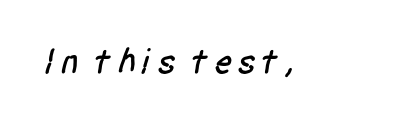
{"serif": "no", "width": "condensed", "stroke_contrast": "low", "x_height": "large", "monospaced": "no", "underline": "no", "glyph_px": 36}
